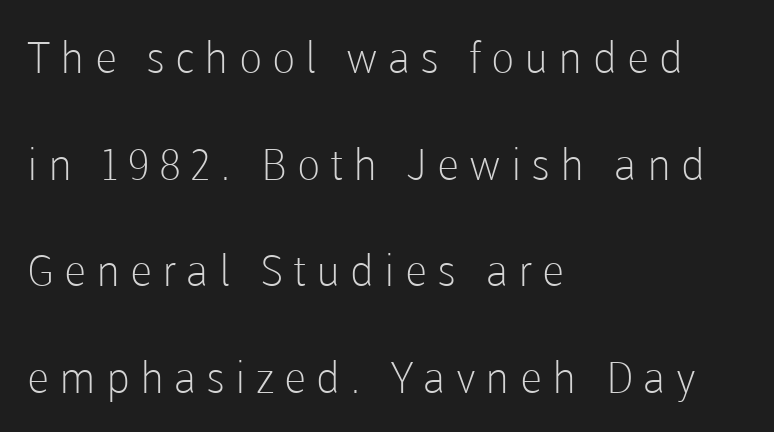
{"serif": "no", "italic": "no", "bold": "no", "weight": "light", "width": "normal", "stroke_contrast": "low", "x_height": "medium", "monospaced": "no", "underline": "no", "align": "left", "line_spacing": "loose", "line_spacing_ratio": 2.48, "letter_spacing": "wide", "letter_spacing_em": 0.23, "glyph_px": 43}
